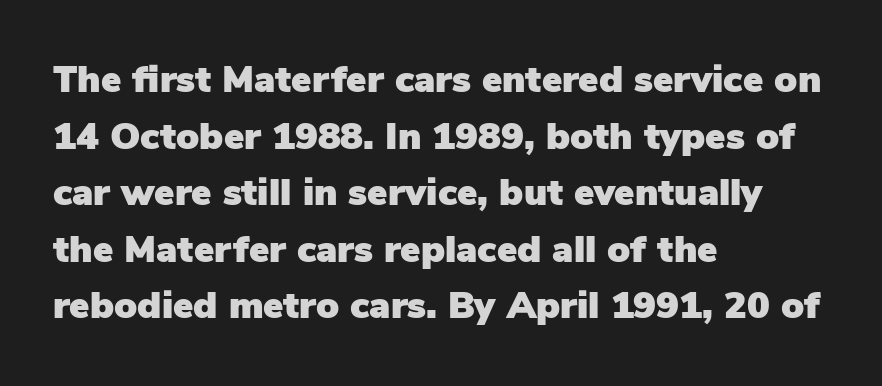
The image shows 38 px sans-serif type, upright; set left-aligned, normal line spacing (1.49x), normal letter spacing, not underlined; low stroke contrast and a medium x-height.
